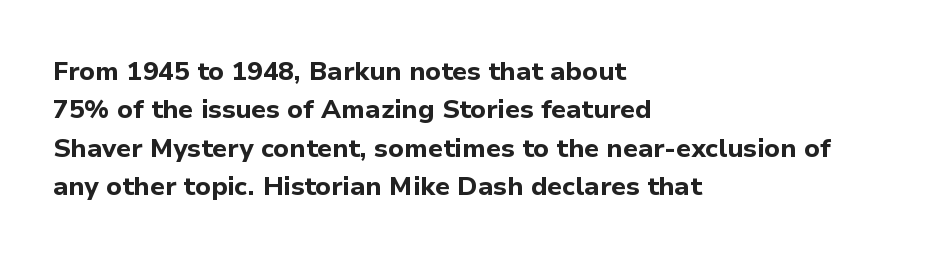
{"italic": "no", "bold": "yes", "underline": "no", "align": "left", "line_spacing": "normal", "line_spacing_ratio": 1.48, "letter_spacing": "normal", "letter_spacing_em": 0.0, "glyph_px": 26}
